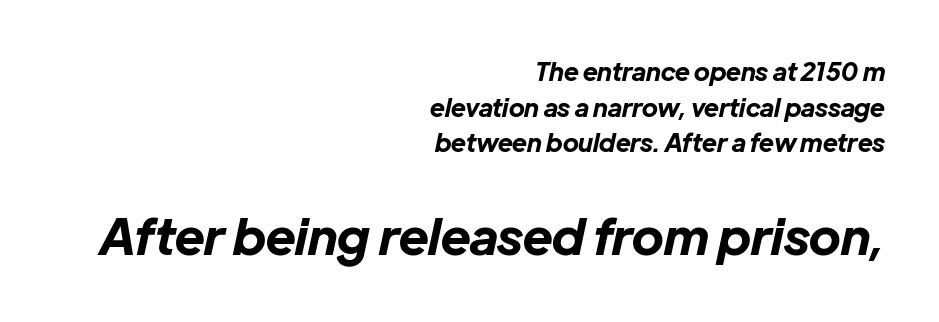
Whoever set this chose a conventional vertical rhythm. There is no visible air inserted between adjacent glyphs. If you squint, the bottom block still reads clearly — it's the larger of the two. Horizontally, the lines are justified to the trailing edge only. Words float on clear page, feet unadorned. The typography opts for an oblique posture over an upright one.
